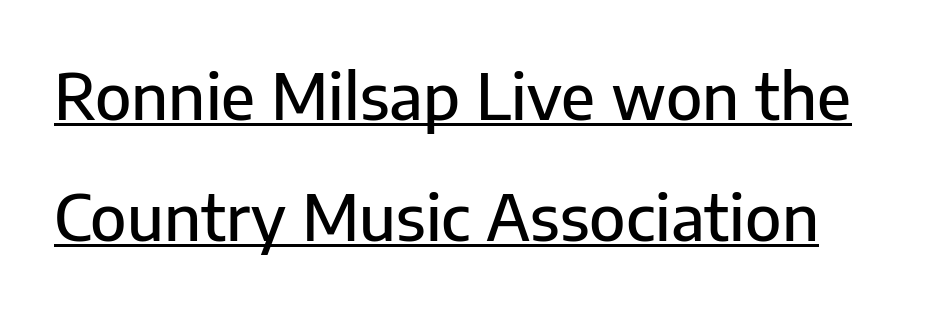
The image shows 64 px sans-serif type, upright; set line spacing 1.89x, normal letter spacing, underlined; low stroke contrast and a medium x-height.
